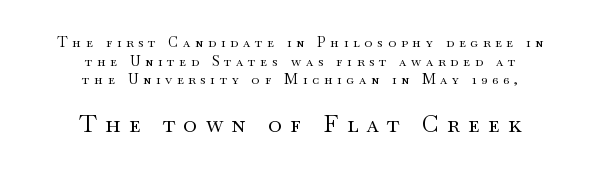
A typesetter would call this leading conventional body-copy spacing. Centered paragraph, ragged on both sides. Italic: no, the glyphs are upright roman. Size contrast runs from small at the top to large at the bottom. Caption: expanded tracking, letters set apart. Beneath every word, the page is bare.
